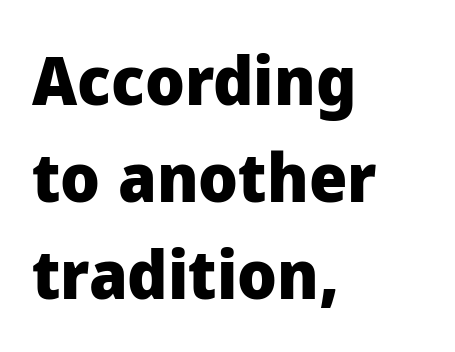
{"serif": "no", "italic": "no", "bold": "yes", "weight": "heavy", "width": "normal", "stroke_contrast": "low", "x_height": "medium", "monospaced": "no", "underline": "no", "align": "left", "line_spacing": "normal", "line_spacing_ratio": 1.43, "letter_spacing": "normal", "letter_spacing_em": 0.0, "glyph_px": 68}
